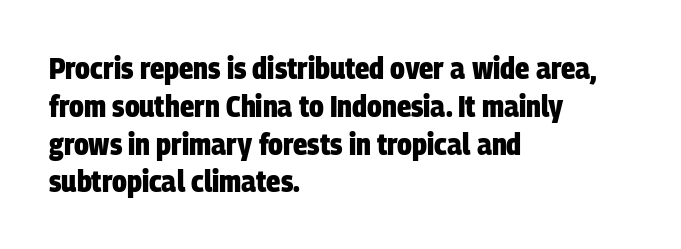
Character widths vary here, with narrow letters taking less room than wide ones. Summary of weight: heavy, a full bold. You can tell from the bare stems that sans-serif type was used. The strip under each line holds only bare page.
